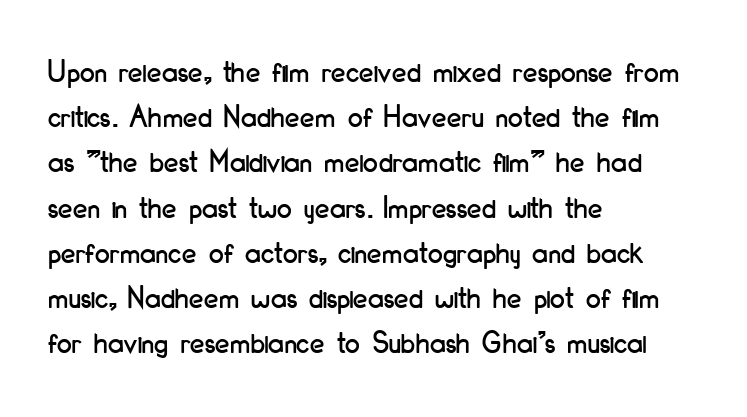
{"serif": "no", "italic": "no", "width": "condensed", "stroke_contrast": "low", "x_height": "small", "monospaced": "no", "underline": "no", "align": "left", "line_spacing": "normal", "line_spacing_ratio": 1.37, "letter_spacing": "normal", "letter_spacing_em": 0.0, "glyph_px": 33}
